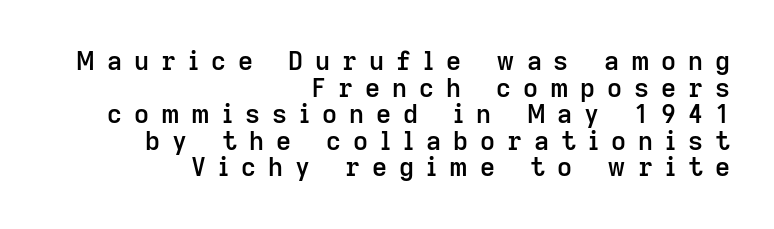
Q: Is the text bold? A: Semi-bold.
Q: Is the text italic (slanted)? A: No, it is upright.
Q: Is the text underlined? A: No.
Q: How is the paragraph aligned? A: Right-aligned.
Q: Is the spacing between letters normal or unusually wide? A: Unusually wide.
Q: Is the spacing between lines tight, normal or loose? A: Tight.
